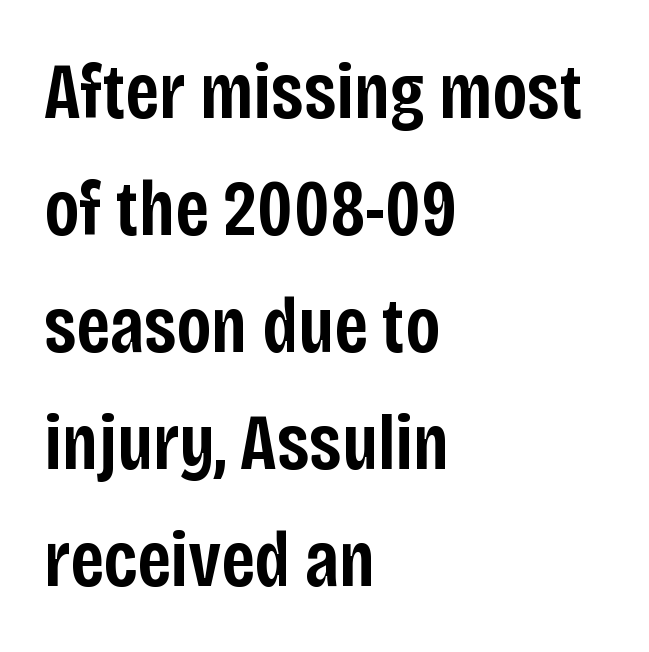
Q: Is the text bold? A: Semi-bold.
Q: Is the text italic (slanted)? A: No, it is upright.
Q: Is the typeface a serif or a sans-serif typeface? A: Sans-serif.
Q: Is the text underlined? A: No.
Q: How is the paragraph aligned? A: Left-aligned.
Q: Is the spacing between letters normal or unusually wide? A: Normal.
Q: Is the spacing between lines tight, normal or loose? A: Normal.
Q: Width (condensed, normal, or wide)? A: Condensed.
Q: Stroke contrast? A: Low.
Q: x-height? A: Large.
Q: Monospaced? A: No.
